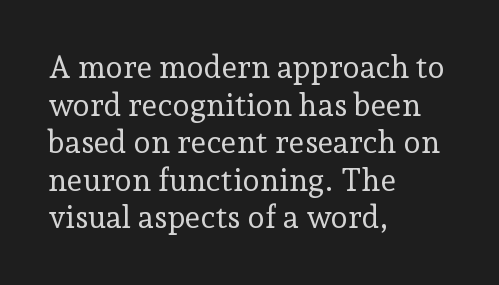
The image shows 31 px regular-weight serif type, upright; set left-aligned, line spacing 1.21x, normal letter spacing, not underlined; low stroke contrast and a medium x-height.
